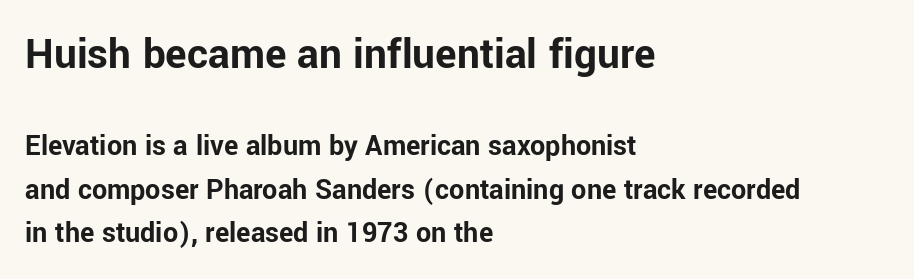
The image shows 45 px bold sans-serif type, upright; set left-aligned, normal line spacing (1.45x), normal letter spacing, not underlined; the first (top) block is 1.5x larger; low stroke contrast and a medium x-height.
